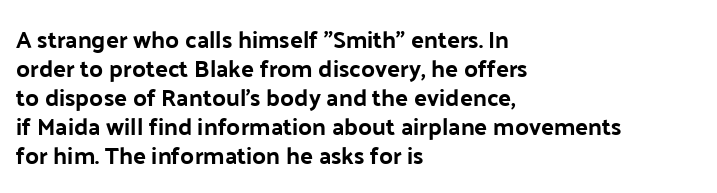
{"italic": "no", "underline": "no", "align": "left", "line_spacing_ratio": 1.21, "letter_spacing": "normal", "letter_spacing_em": 0.0, "glyph_px": 24}
